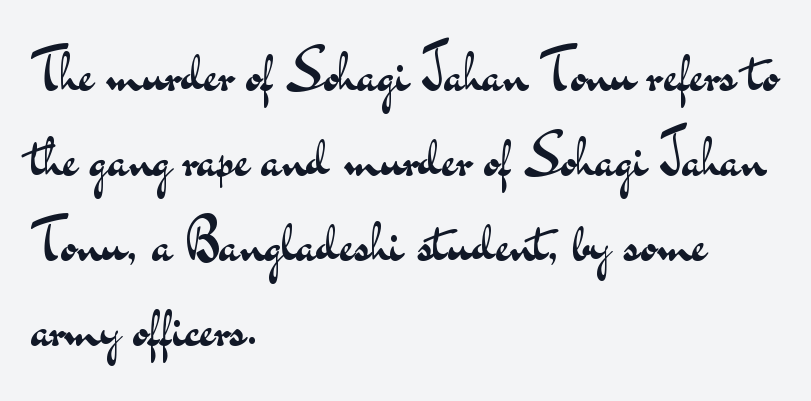
Q: Is the text bold? A: No.
Q: Is the text italic (slanted)? A: Yes.
Q: Is the typeface a serif or a sans-serif typeface? A: Sans-serif.
Q: Is the text underlined? A: No.
Q: How is the paragraph aligned? A: Left-aligned.
Q: Is the spacing between letters normal or unusually wide? A: Normal.
Q: Is the spacing between lines tight, normal or loose? A: Normal.
Q: Width (condensed, normal, or wide)? A: Wide.
Q: Stroke contrast? A: Medium.
Q: x-height? A: Small.
Q: Monospaced? A: No.
